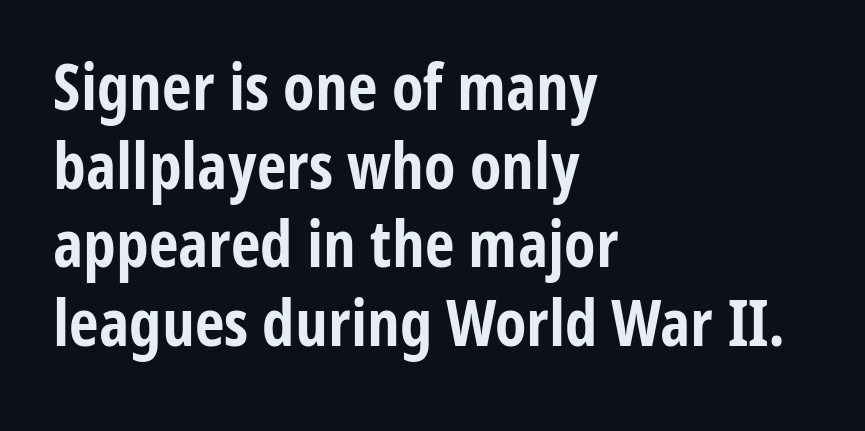
Q: Is the text bold? A: Yes.
Q: Is the text italic (slanted)? A: No, it is upright.
Q: Is the typeface a serif or a sans-serif typeface? A: Sans-serif.
Q: Is the text underlined? A: No.
Q: How is the paragraph aligned? A: Left-aligned.
Q: Is the spacing between letters normal or unusually wide? A: Normal.
Q: Width (condensed, normal, or wide)? A: Condensed.
Q: Stroke contrast? A: Low.
Q: x-height? A: Medium.
Q: Monospaced? A: No.
